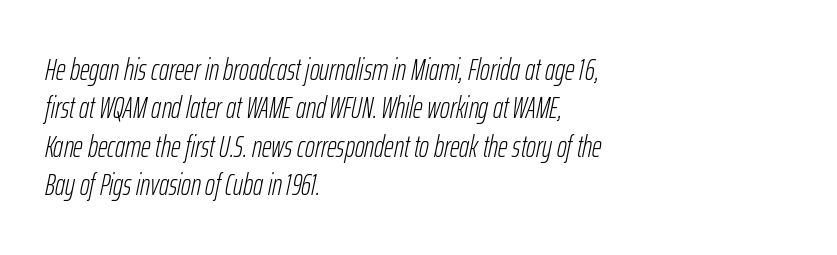
Q: Is the text bold? A: No.
Q: Is the text italic (slanted)? A: Yes, it leans right by about 12 degrees.
Q: Is the text underlined? A: No.
Q: How is the paragraph aligned? A: Left-aligned.
Q: Is the spacing between letters normal or unusually wide? A: Normal.
Q: Is the spacing between lines tight, normal or loose? A: Normal.
Q: Width (condensed, normal, or wide)? A: Condensed.
Q: Stroke contrast? A: Low.
Q: x-height? A: Medium.
Q: Monospaced? A: No.
